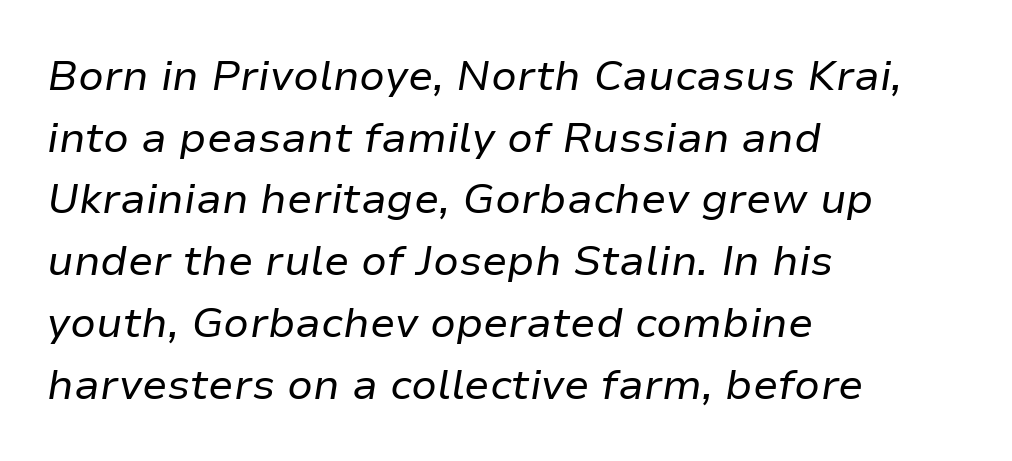
Q: Is the text bold? A: No.
Q: Is the text italic (slanted)? A: Yes, it leans right by about 9 degrees.
Q: Is the text underlined? A: No.
Q: How is the paragraph aligned? A: Left-aligned.
Q: Is the spacing between letters normal or unusually wide? A: Normal.
Q: Is the spacing between lines tight, normal or loose? A: Normal.
Q: Width (condensed, normal, or wide)? A: Normal.
Q: Stroke contrast? A: Low.
Q: x-height? A: Medium.
Q: Monospaced? A: No.
